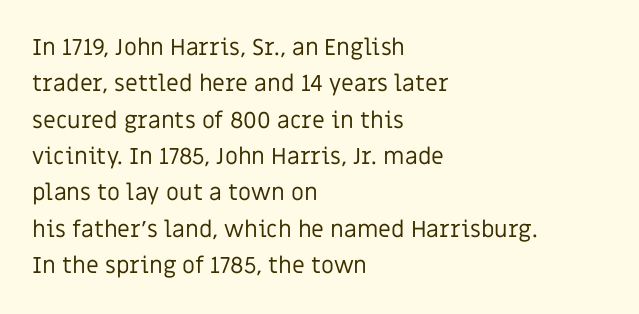
Q: Is the text bold? A: No.
Q: Is the text italic (slanted)? A: No, it is upright.
Q: Is the text underlined? A: No.
Q: How is the paragraph aligned? A: Left-aligned.
Q: Is the spacing between letters normal or unusually wide? A: Normal.
Q: Is the spacing between lines tight, normal or loose? A: Normal.
